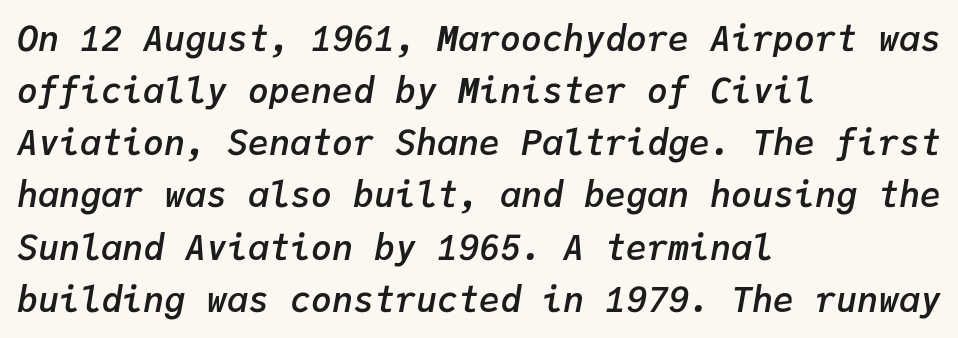
The image shows 35 px semibold type, italic (leaning right), monospaced; set left-aligned, normal line spacing (1.49x), normal letter spacing, not underlined; low stroke contrast and a medium x-height.
